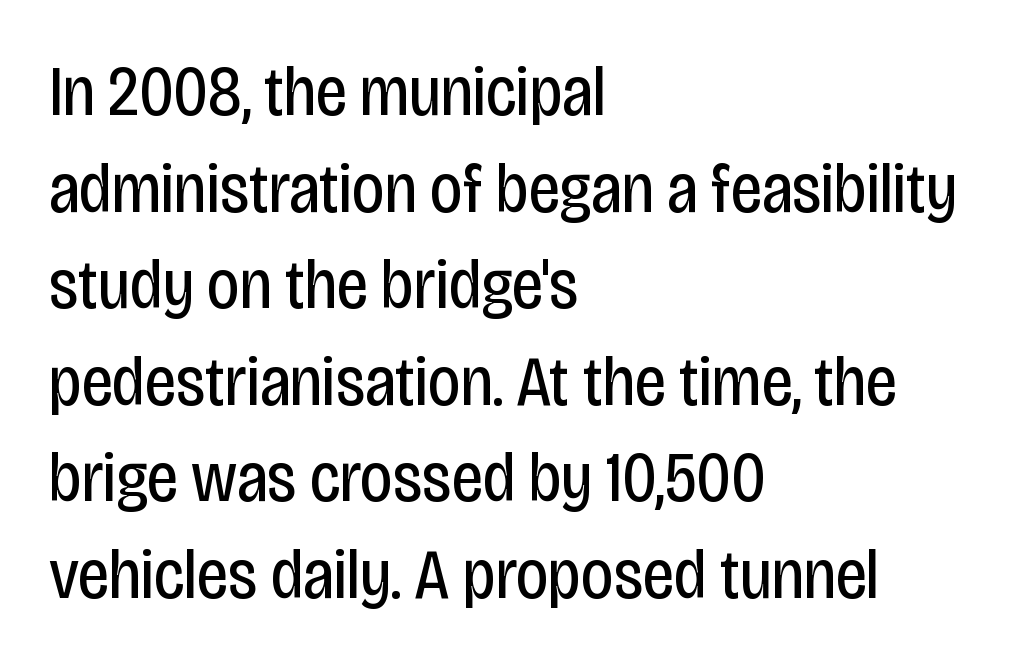
{"serif": "no", "italic": "no", "bold": "no", "weight": "regular", "width": "condensed", "stroke_contrast": "low", "x_height": "large", "monospaced": "no", "underline": "no", "align": "left", "line_spacing": "normal", "line_spacing_ratio": 1.38, "letter_spacing": "normal", "letter_spacing_em": 0.0, "glyph_px": 70}
